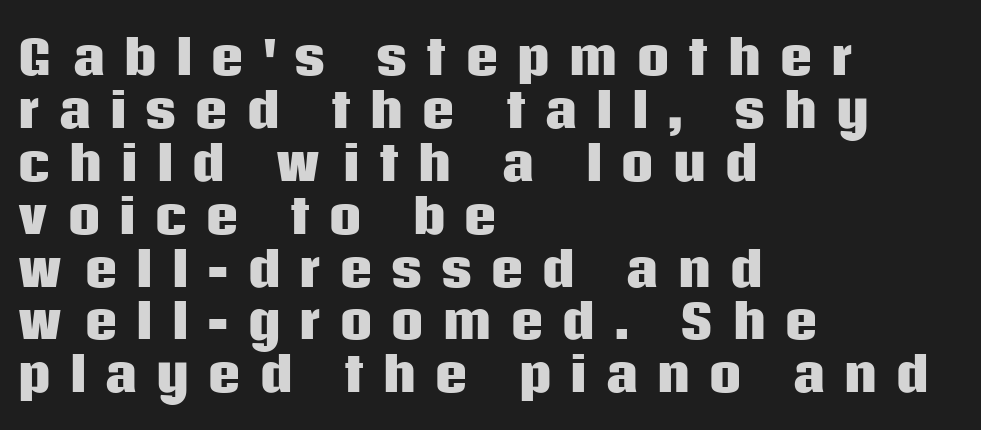
The image shows 46 px heavy sans-serif type, upright; set left-aligned, tight line spacing (1.15x), unusually wide letter spacing (+0.39 em), not underlined; low stroke contrast and a large x-height.
